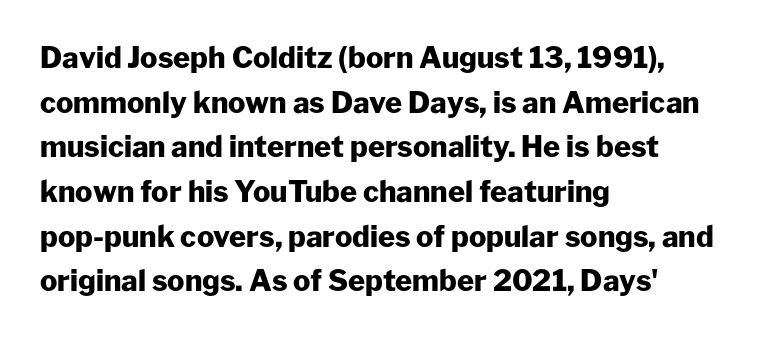
Compared with an ordinary text face, these strokes are far heavier — a full bold. One-word summary of the alignment: left. Looks like regular typesetting: each glyph gets only the width it needs. The passage shown is typeset with a sans-serif family. This is the regular roman posture of the typeface. Observe the ordinary spacing: letters are neighbours, not strangers.
